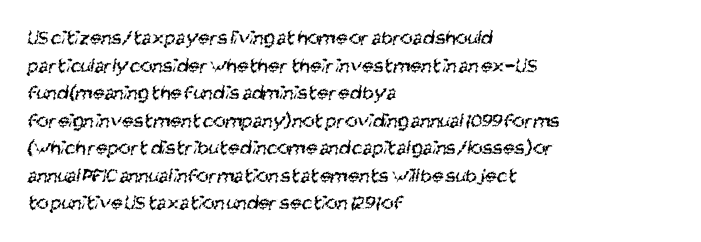
{"bold": "no", "underline": "no", "align": "left", "line_spacing": "normal", "line_spacing_ratio": 1.31, "letter_spacing": "normal", "letter_spacing_em": 0.0, "glyph_px": 21}
